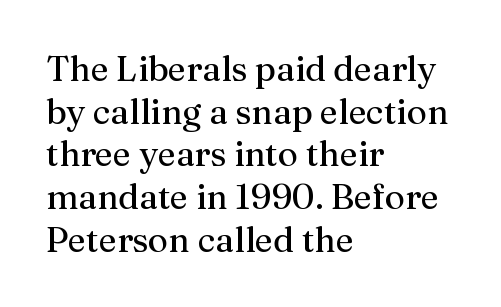
The image shows 35 px regular-weight serif type, upright; set left-aligned, line spacing 1.22x, normal letter spacing, not underlined; medium stroke contrast and a medium x-height.
